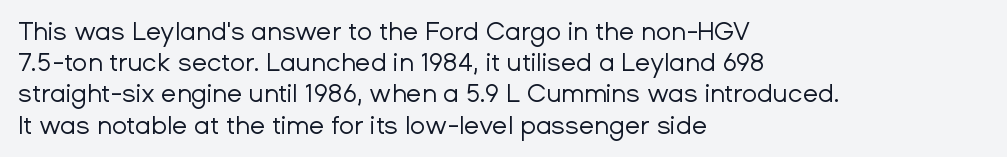
The image shows 25 px text type, upright; set left-aligned, normal line spacing (1.25x), normal letter spacing, not underlined.
